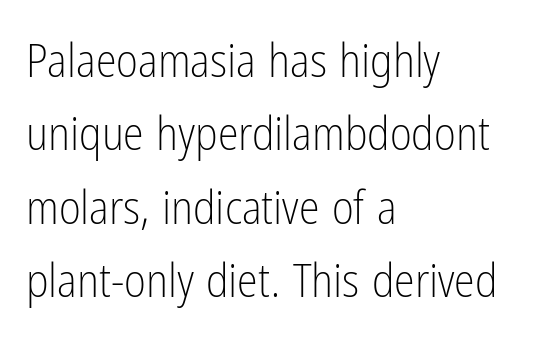
Q: Is the text bold? A: No.
Q: Is the text italic (slanted)? A: No, it is upright.
Q: Is the typeface a serif or a sans-serif typeface? A: Sans-serif.
Q: Is the text underlined? A: No.
Q: How is the paragraph aligned? A: Left-aligned.
Q: Is the spacing between letters normal or unusually wide? A: Normal.
Q: Is the spacing between lines tight, normal or loose? A: Normal.
Q: Width (condensed, normal, or wide)? A: Condensed.
Q: Stroke contrast? A: Low.
Q: x-height? A: Medium.
Q: Monospaced? A: No.
